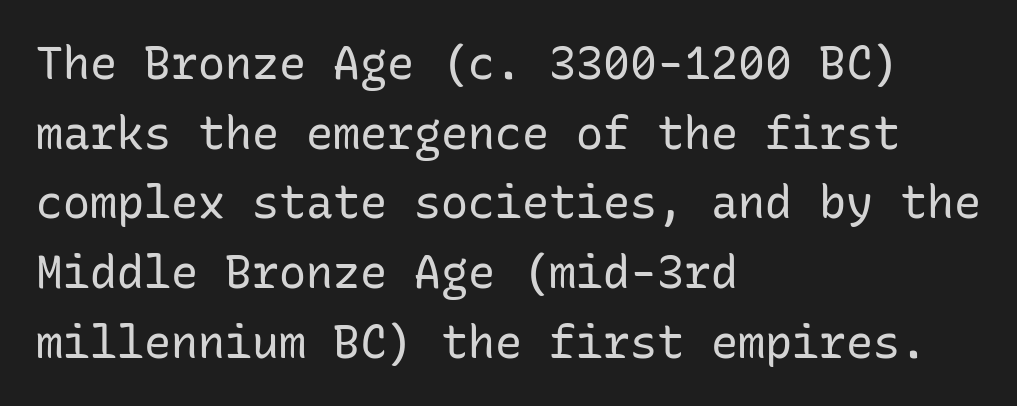
The image shows 45 px regular-weight sans-serif type, upright, monospaced; set left-aligned, normal line spacing (1.55x), normal letter spacing, not underlined; low stroke contrast and a medium x-height.
